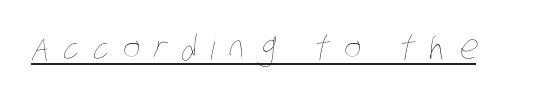
The cut favours lightness, reaching ordinary text weight at its darkest. Like a heading marked for emphasis, these lines bear an underscore. Compared with typical body copy, the letter spacing here is much looser. You could not count columns in this text — the font is proportionally spaced.
